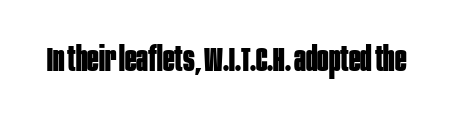
The image shows 34 px bold, condensed sans-serif type, upright; set normal letter spacing, not underlined; low stroke contrast and a large x-height.
